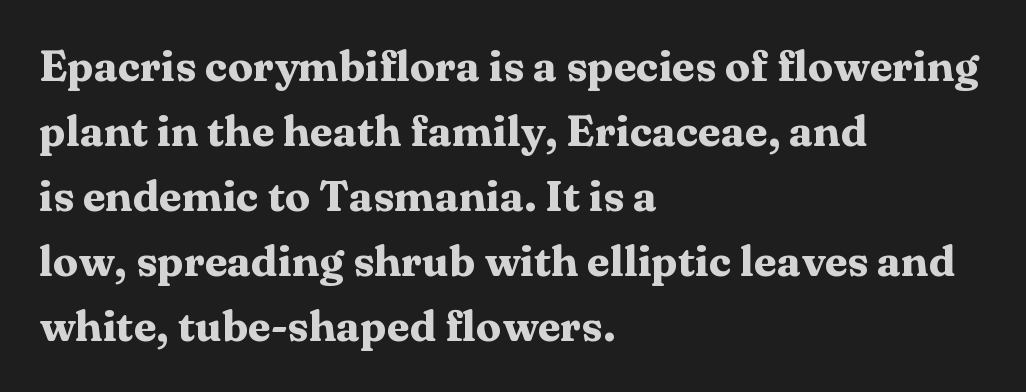
{"serif": "yes", "italic": "no", "bold": "yes", "weight": "heavy", "width": "wide", "stroke_contrast": "medium", "x_height": "medium", "monospaced": "no", "underline": "no", "align": "left", "line_spacing": "normal", "line_spacing_ratio": 1.55, "letter_spacing": "normal", "letter_spacing_em": 0.0, "glyph_px": 42}
